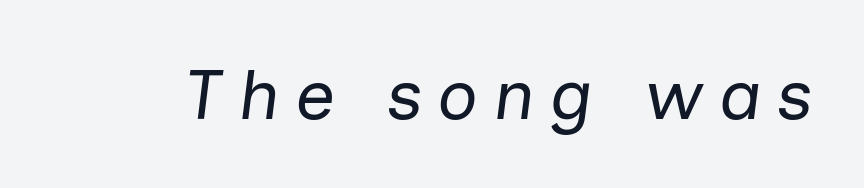
{"italic": "yes", "lean": "right", "slant_degrees": 7, "bold": "no", "weight": "regular", "width": "normal", "stroke_contrast": "low", "x_height": "medium", "monospaced": "no", "underline": "no", "letter_spacing": "wide", "letter_spacing_em": 0.21, "glyph_px": 71}
